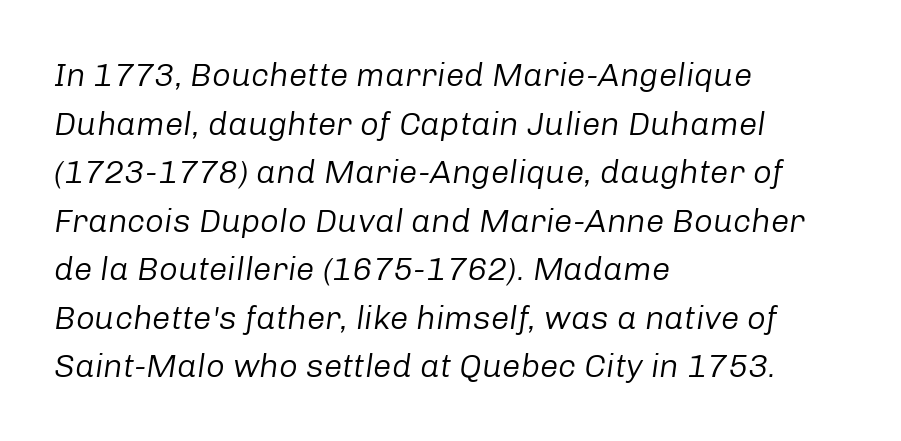
Q: Is the text bold? A: No.
Q: Is the text italic (slanted)? A: Yes, it leans right by about 8 degrees.
Q: Is the text underlined? A: No.
Q: How is the paragraph aligned? A: Left-aligned.
Q: Is the spacing between letters normal or unusually wide? A: Normal.
Q: Is the spacing between lines tight, normal or loose? A: Normal.
Q: Width (condensed, normal, or wide)? A: Normal.
Q: Stroke contrast? A: Low.
Q: x-height? A: Medium.
Q: Monospaced? A: No.
